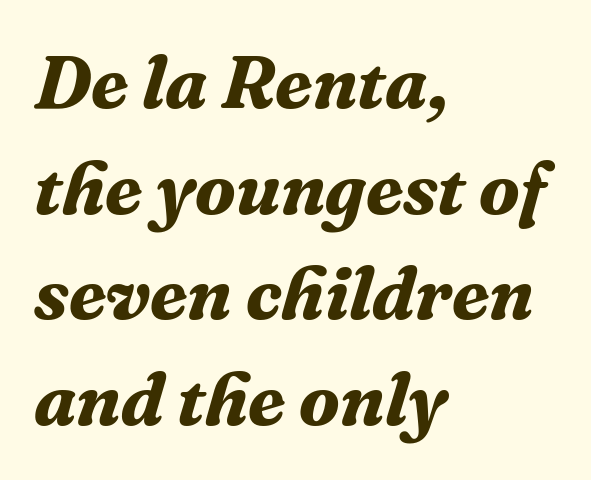
The image shows 75 px bold serif type, italic (leaning right); set left-aligned, normal line spacing (1.41x), normal letter spacing, not underlined; medium stroke contrast and a medium x-height.
